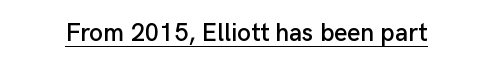
{"italic": "no", "underline": "yes", "letter_spacing": "normal", "letter_spacing_em": 0.0, "glyph_px": 25}
